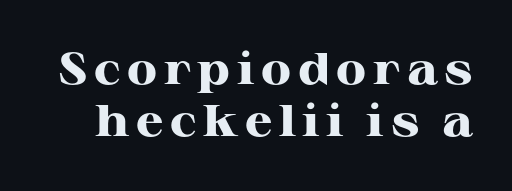
The image shows 44 px heavy, wide serif type, upright; set line spacing 1.19x, not underlined; high stroke contrast and a medium x-height.
